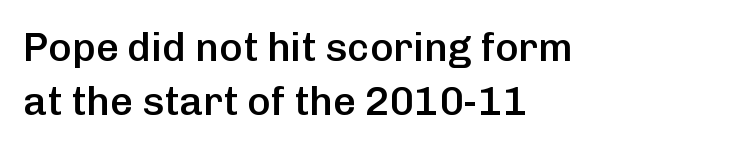
The image shows 40 px semibold sans-serif type, upright; set left-aligned, normal line spacing (1.34x), normal letter spacing, not underlined; low stroke contrast and a medium x-height.
